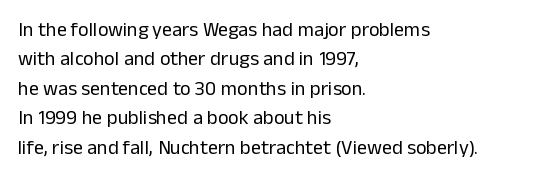
Q: Is the text bold? A: No.
Q: Is the text italic (slanted)? A: No, it is upright.
Q: Is the text underlined? A: No.
Q: How is the paragraph aligned? A: Left-aligned.
Q: Is the spacing between letters normal or unusually wide? A: Normal.
Q: Is the spacing between lines tight, normal or loose? A: Normal.
